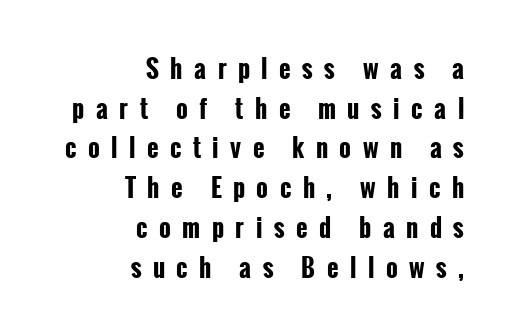
{"italic": "no", "bold": "yes", "underline": "no", "align": "right", "line_spacing": "normal", "line_spacing_ratio": 1.59, "letter_spacing": "wide", "letter_spacing_em": 0.46, "glyph_px": 25}
